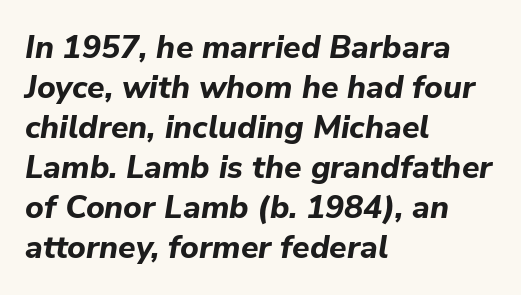
The image shows 32 px bold type, italic (leaning right); set left-aligned, normal line spacing (1.25x), normal letter spacing, not underlined; low stroke contrast and a medium x-height.
